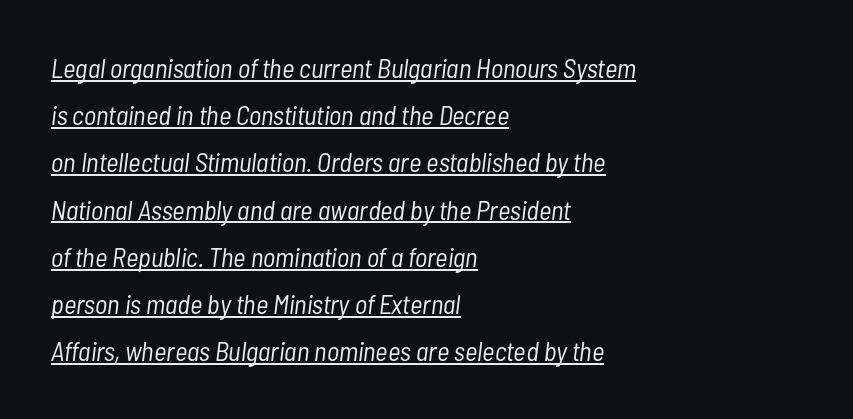
The image shows 27 px text type, italic (leaning right); set left-aligned, line spacing 1.75x, normal letter spacing, underlined.
